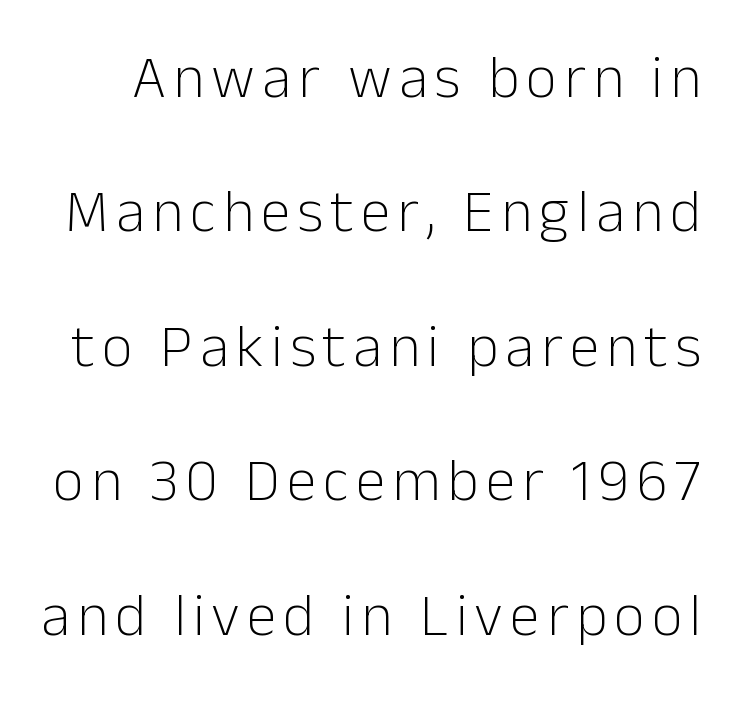
The image shows 60 px light sans-serif type, upright; set loose line spacing (2.24x), not underlined; low stroke contrast and a medium x-height.
